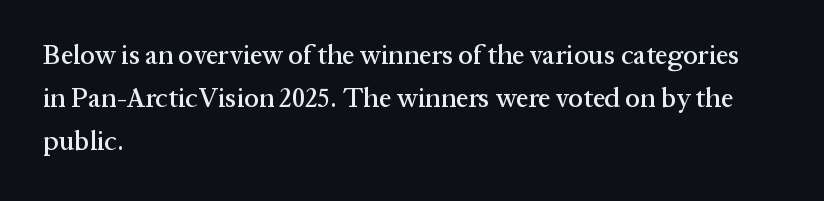
Anything drawn beneath the words? Only blank space. In terms of letterspacing, this is plain default setting. No italicization has been applied; the sample stays upright. The block of text has a typical density, with ordinary space between rows. Horizontal alignment here is leftward, the default for most running prose.
